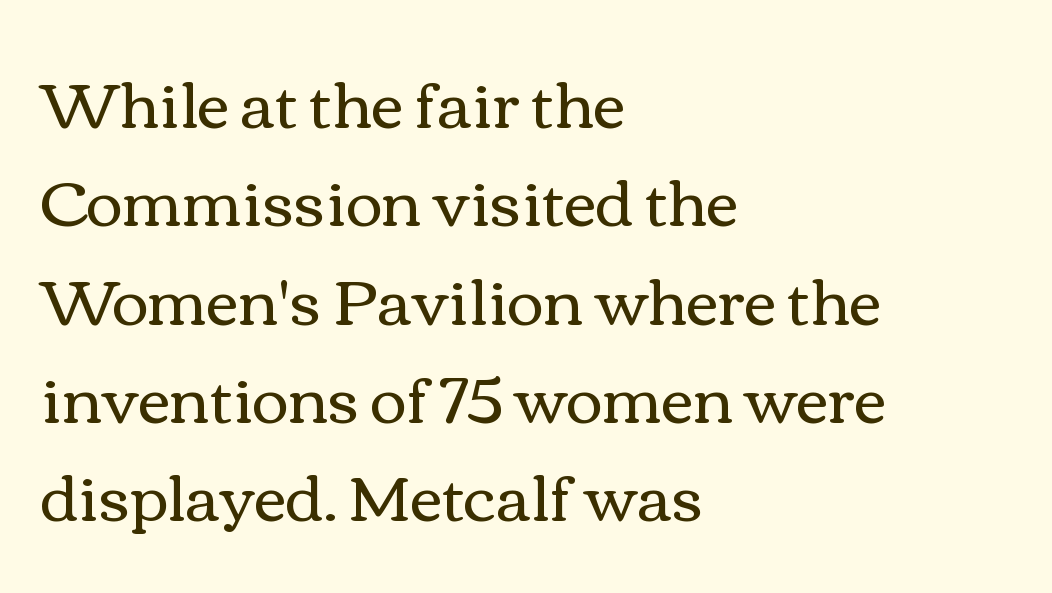
{"italic": "no", "bold": "no", "weight": "regular", "width": "wide", "stroke_contrast": "medium", "x_height": "medium", "monospaced": "no", "underline": "no", "align": "left", "line_spacing": "normal", "line_spacing_ratio": 1.56, "letter_spacing": "normal", "letter_spacing_em": 0.0, "glyph_px": 63}
